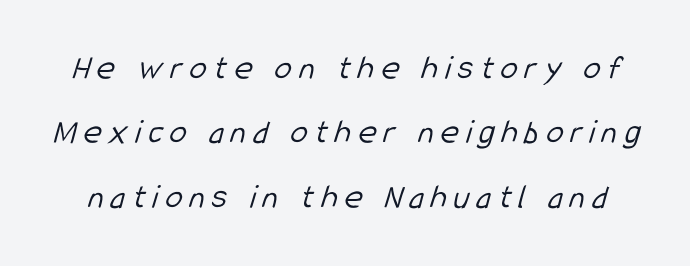
{"serif": "no", "bold": "no", "weight": "light", "width": "condensed", "stroke_contrast": "low", "x_height": "medium", "monospaced": "no", "underline": "no", "line_spacing_ratio": 1.84, "letter_spacing": "wide", "letter_spacing_em": 0.2, "glyph_px": 35}
